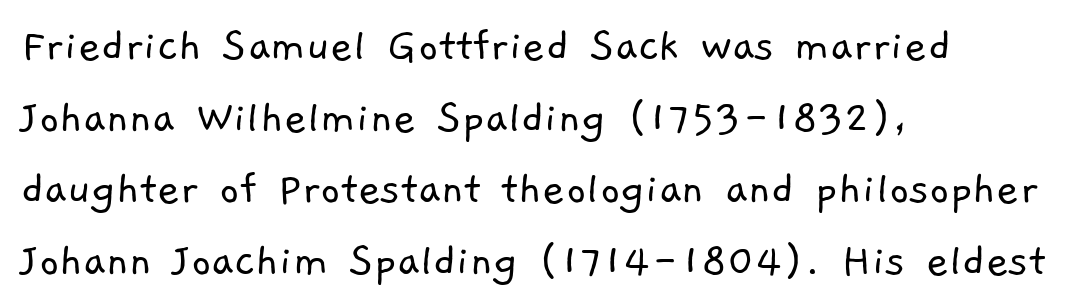
{"serif": "no", "bold": "no", "weight": "light", "width": "normal", "stroke_contrast": "low", "x_height": "medium", "monospaced": "no", "underline": "no", "align": "left", "line_spacing": "normal", "line_spacing_ratio": 1.46, "letter_spacing": "normal", "letter_spacing_em": 0.0, "glyph_px": 49}
